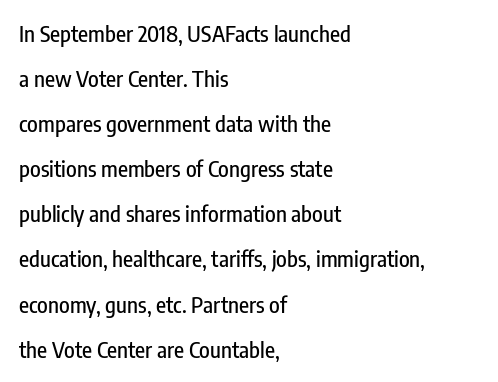
{"italic": "no", "underline": "no", "align": "left", "line_spacing": "loose", "line_spacing_ratio": 2.05, "letter_spacing": "normal", "letter_spacing_em": 0.0, "glyph_px": 22}
